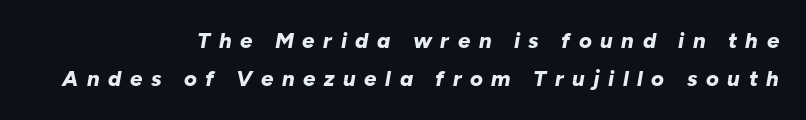
The image shows 22 px bold type, italic (leaning right); set right-aligned, line spacing 1.74x, unusually wide letter spacing (+0.39 em), not underlined.
